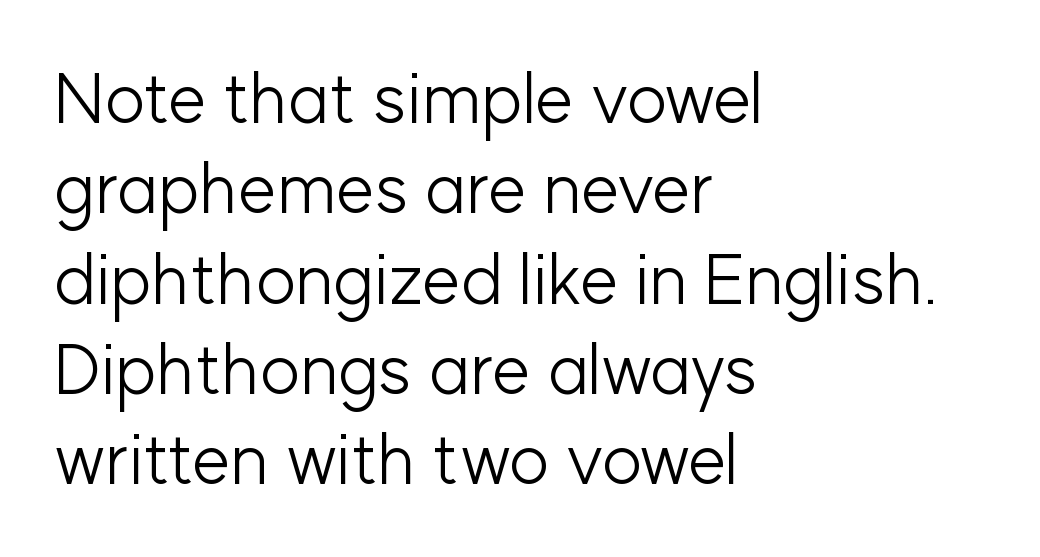
In terms of posture, this sample is upright. Each letter keeps its own natural width here, so spacing adapts to shape. Has an underline been added? It has not. Summary of vertical rhythm: regular, with standard interline spacing. No feet cap the strokes, marking this as sans-serif type. Words appear dense and cohesive because spacing is normal.
